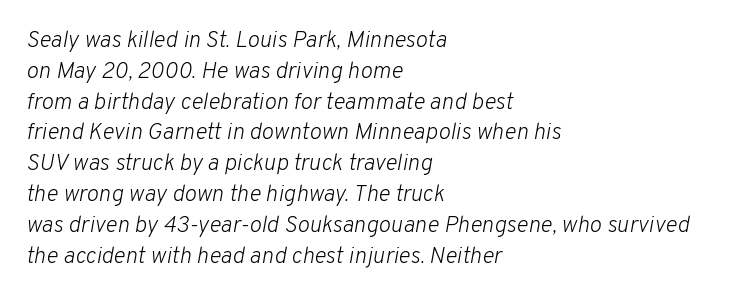
The image shows 23 px text type, italic (leaning right); set left-aligned, normal line spacing (1.34x), normal letter spacing, not underlined.
